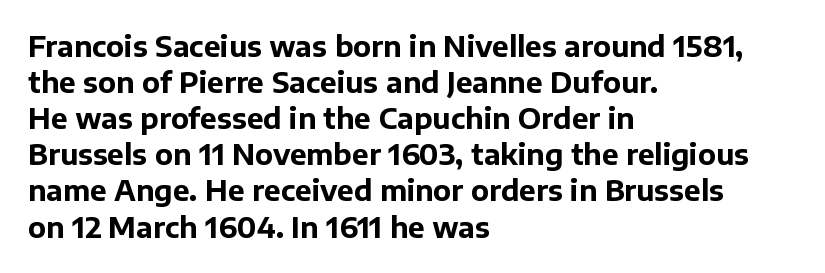
The image shows 28 px bold sans-serif type, upright; set left-aligned, normal line spacing (1.29x), normal letter spacing, not underlined; low stroke contrast and a medium x-height.
